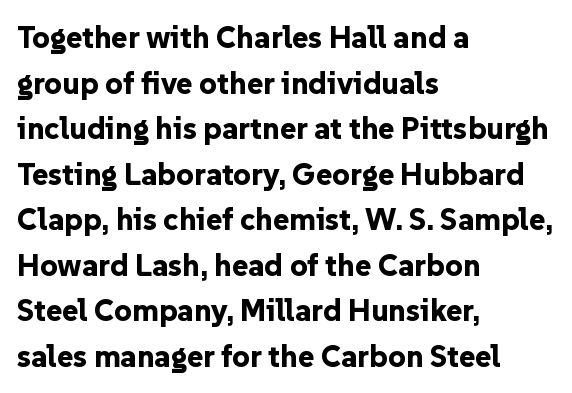
Q: Is the text bold? A: Yes.
Q: Is the text italic (slanted)? A: No, it is upright.
Q: Is the typeface a serif or a sans-serif typeface? A: Sans-serif.
Q: Is the text underlined? A: No.
Q: How is the paragraph aligned? A: Left-aligned.
Q: Is the spacing between letters normal or unusually wide? A: Normal.
Q: Is the spacing between lines tight, normal or loose? A: Normal.
Q: Width (condensed, normal, or wide)? A: Normal.
Q: Stroke contrast? A: Low.
Q: x-height? A: Medium.
Q: Monospaced? A: No.
